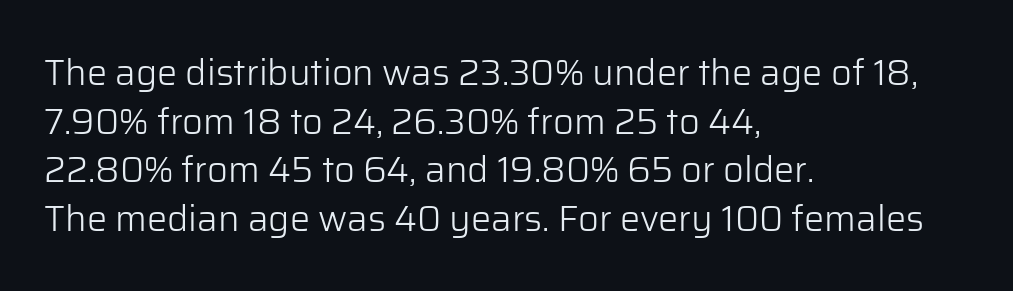
The image shows 36 px light sans-serif type, upright; set left-aligned, normal line spacing (1.35x), normal letter spacing, not underlined; low stroke contrast and a medium x-height.
